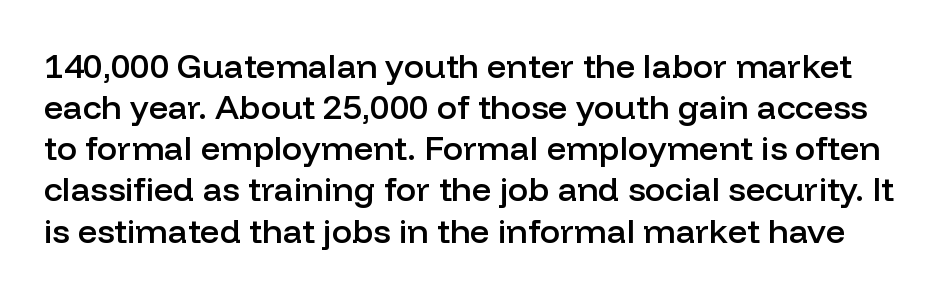
Q: Is the text bold? A: Semi-bold.
Q: Is the text italic (slanted)? A: No, it is upright.
Q: Is the typeface a serif or a sans-serif typeface? A: Sans-serif.
Q: Is the text underlined? A: No.
Q: Is the spacing between letters normal or unusually wide? A: Normal.
Q: Width (condensed, normal, or wide)? A: Normal.
Q: Stroke contrast? A: Low.
Q: x-height? A: Medium.
Q: Monospaced? A: No.
